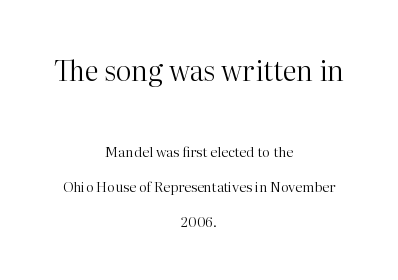
The image shows 28 px regular-weight serif type, upright; set centered, loose line spacing (2.49x), normal letter spacing, not underlined; the first (top) block is 2.0x larger; high stroke contrast and a medium x-height.
